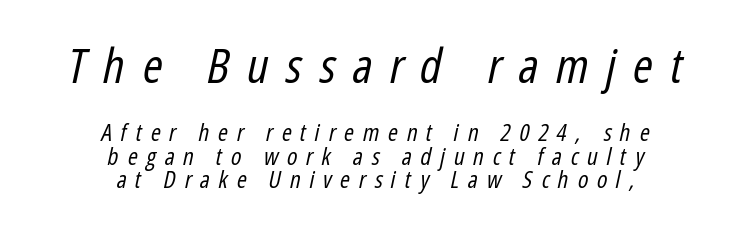
{"italic": "yes", "lean": "right", "slant_degrees": 12, "bold": "no", "weight": "regular", "width": "condensed", "stroke_contrast": "low", "x_height": "medium", "monospaced": "no", "underline": "no", "align": "center", "line_spacing": "tight", "line_spacing_ratio": 0.96, "letter_spacing": "wide", "letter_spacing_em": 0.36, "larger_block": "first", "size_ratio": 2.0, "glyph_px": 48}
